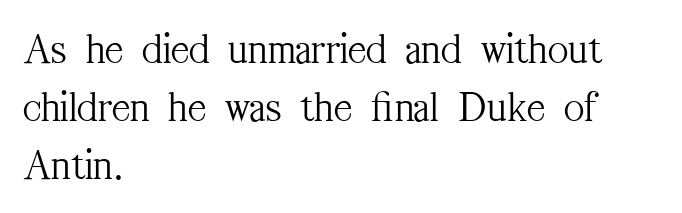
The image shows 44 px light, condensed serif type, upright; set left-aligned, normal line spacing (1.32x), normal letter spacing, not underlined; medium stroke contrast and a medium x-height.
